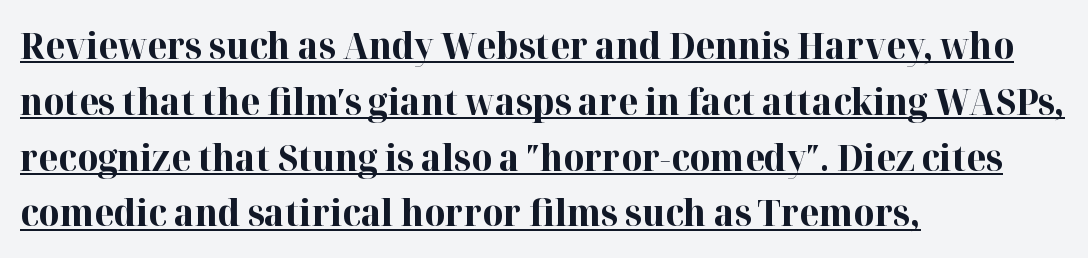
Q: Is the text bold? A: Yes.
Q: Is the text italic (slanted)? A: No, it is upright.
Q: Is the typeface a serif or a sans-serif typeface? A: Serif.
Q: Is the text underlined? A: Yes.
Q: How is the paragraph aligned? A: Left-aligned.
Q: Is the spacing between letters normal or unusually wide? A: Normal.
Q: Is the spacing between lines tight, normal or loose? A: Normal.
Q: Width (condensed, normal, or wide)? A: Normal.
Q: Stroke contrast? A: High.
Q: x-height? A: Medium.
Q: Monospaced? A: No.
